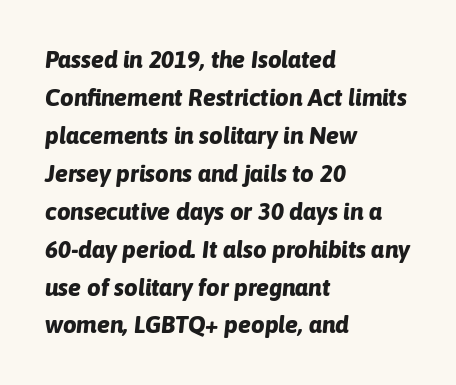
Q: Is the text bold? A: Yes.
Q: Is the text italic (slanted)? A: Yes, it leans right by about 6 degrees.
Q: Is the text underlined? A: No.
Q: How is the paragraph aligned? A: Left-aligned.
Q: Is the spacing between letters normal or unusually wide? A: Normal.
Q: Is the spacing between lines tight, normal or loose? A: Normal.
